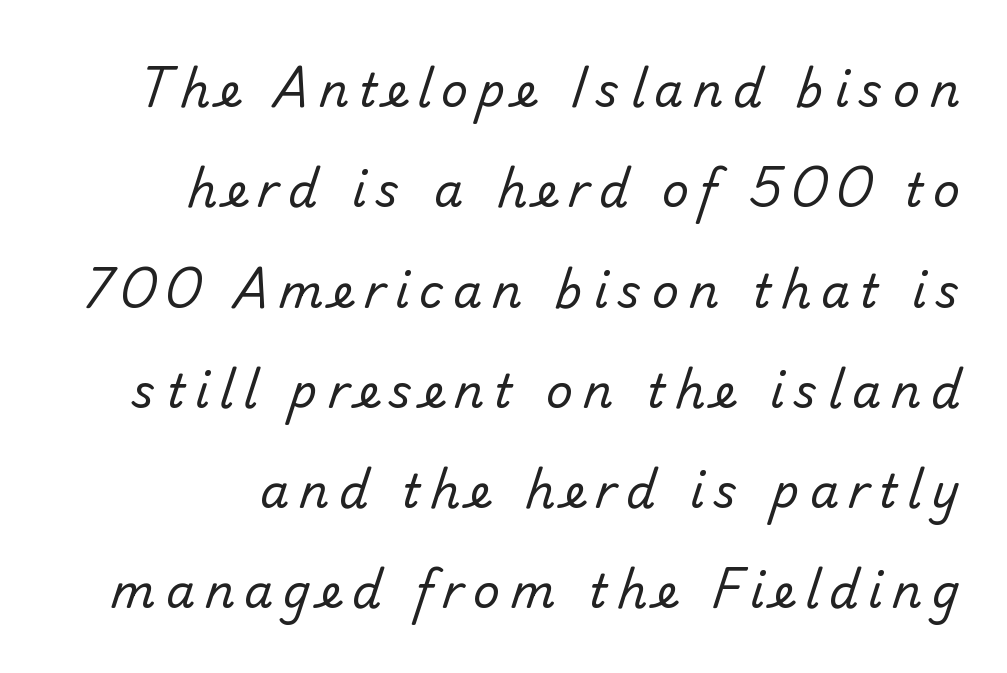
{"serif": "no", "bold": "no", "weight": "regular", "width": "normal", "stroke_contrast": "low", "x_height": "small", "monospaced": "no", "underline": "no", "align": "right", "line_spacing": "loose", "line_spacing_ratio": 2.18, "letter_spacing": "wide", "letter_spacing_em": 0.22, "glyph_px": 46}
